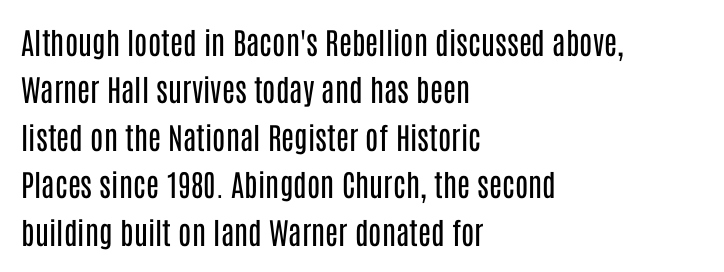
You could not count columns in this text — the font is proportionally spaced. No word sits above an underline. One-word summary of the alignment: left. Notice how the stems are strictly vertical — no italics here.
